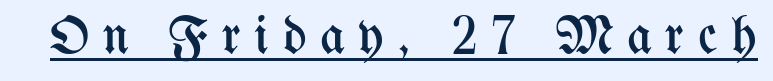
The image shows 54 px regular-weight, condensed type, upright; set unusually wide letter spacing (+0.25 em), underlined; medium stroke contrast and a medium x-height.
